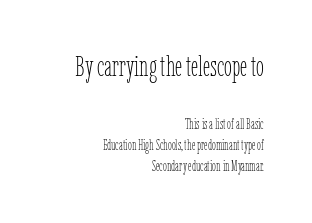
The image shows 29 px thin, condensed type, upright; set right-aligned, normal line spacing (1.5x), normal letter spacing, not underlined; the first (top) block is 2.07x larger; low stroke contrast and a medium x-height.
